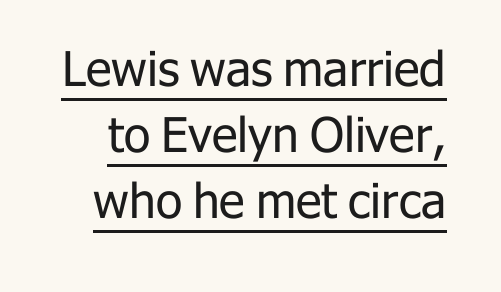
The image shows 48 px regular-weight sans-serif type, upright; set normal line spacing (1.38x), normal letter spacing, underlined; low stroke contrast and a medium x-height.
